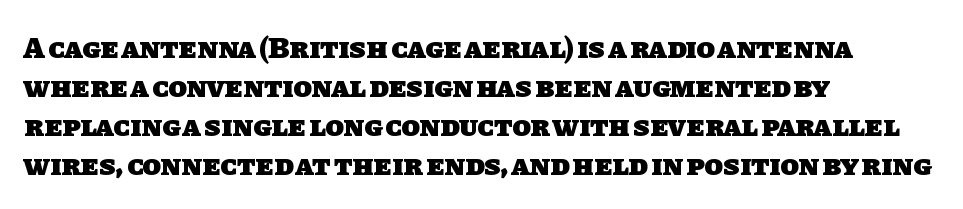
{"serif": "no", "bold": "yes", "weight": "heavy", "width": "normal", "stroke_contrast": "low", "x_height": "large", "monospaced": "no", "underline": "no", "align": "left", "line_spacing": "normal", "line_spacing_ratio": 1.3, "letter_spacing": "normal", "letter_spacing_em": 0.0, "glyph_px": 30}
